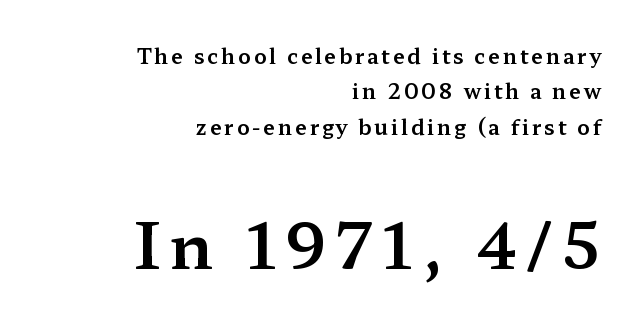
Q: Is the text italic (slanted)? A: No, it is upright.
Q: Is the typeface a serif or a sans-serif typeface? A: Serif.
Q: Is the text underlined? A: No.
Q: How is the paragraph aligned? A: Right-aligned.
Q: Is the spacing between lines tight, normal or loose? A: Normal.
Q: Which block of text is set in a larger size, the first (top) or the second (bottom)? A: The second (bottom) one.
Q: Width (condensed, normal, or wide)? A: Wide.
Q: Stroke contrast? A: Medium.
Q: x-height? A: Medium.
Q: Monospaced? A: No.
